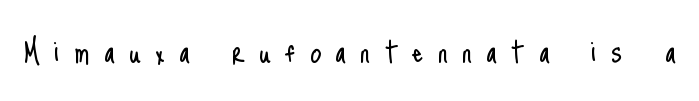
Underline: absent. The passage shown is typed in a proportional face where columns would drift. No letter is thick-stroked: the sample isn't bold. Examine the stroke ends and you'll find no serifs. Characters follow at a spacing far wider than the type designer built in.
